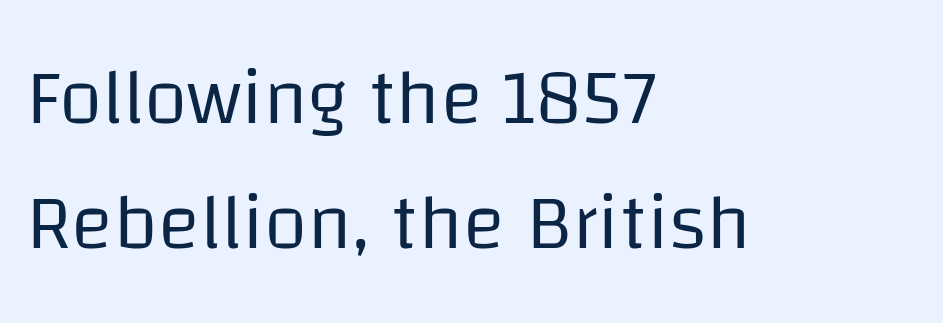
Q: Is the text bold? A: No.
Q: Is the text italic (slanted)? A: No, it is upright.
Q: Is the typeface a serif or a sans-serif typeface? A: Sans-serif.
Q: Is the text underlined? A: No.
Q: How is the paragraph aligned? A: Left-aligned.
Q: Is the spacing between letters normal or unusually wide? A: Normal.
Q: Is the spacing between lines tight, normal or loose? A: Normal.
Q: Width (condensed, normal, or wide)? A: Normal.
Q: Stroke contrast? A: Low.
Q: x-height? A: Large.
Q: Monospaced? A: No.
